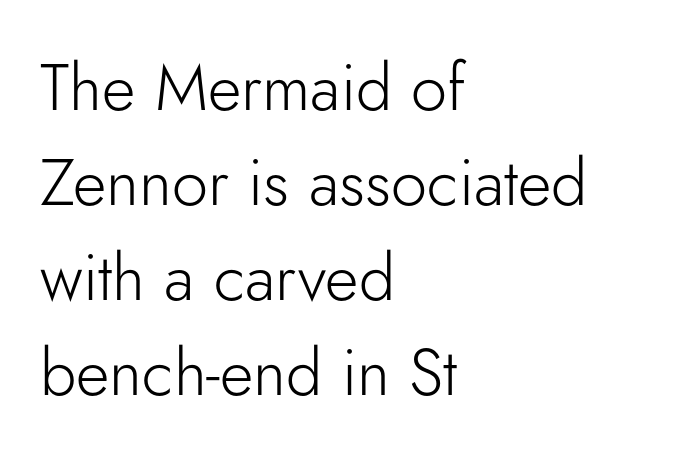
The image shows 65 px light sans-serif type, upright; set left-aligned, normal line spacing (1.46x), normal letter spacing, not underlined; low stroke contrast and a small x-height.
